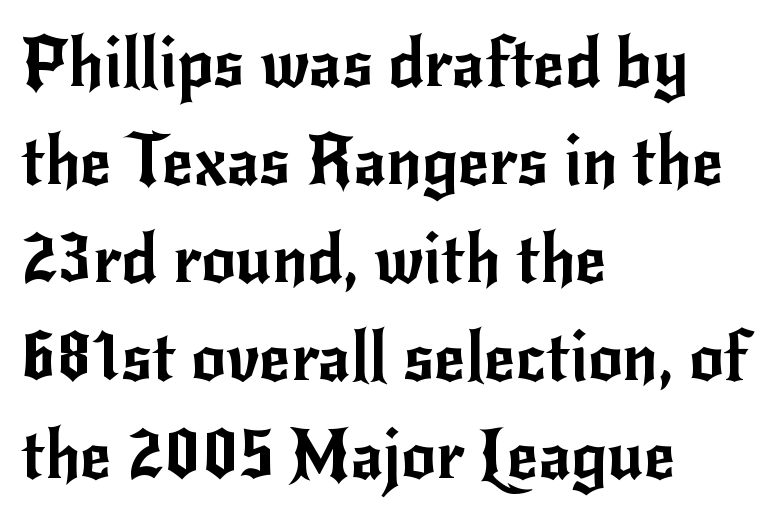
These lines are rendered in a variable-pitch font. This is the regular roman posture of the typeface. Teacher's note: observe the even left margin — that is flush-left alignment. The passage shown is typeset with a sans-serif family. Short note: letters normally spaced. Regarding leading, the lines here are spaced in the standard way.
